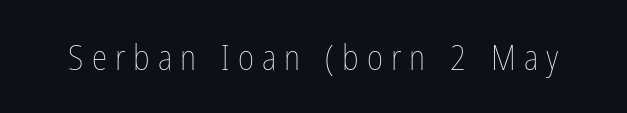
Q: Is the text bold? A: No.
Q: Is the text italic (slanted)? A: No, it is upright.
Q: Is the text underlined? A: No.
Q: Is the spacing between letters normal or unusually wide? A: Unusually wide.
Q: Width (condensed, normal, or wide)? A: Condensed.
Q: Stroke contrast? A: Low.
Q: x-height? A: Medium.
Q: Monospaced? A: No.
